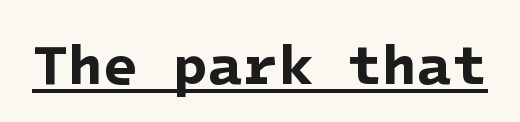
Descenders here cross a horizontal rule under the line. Standard letterfit; no display-style spreading of the glyphs. The typeface chosen for these lines omits serifs. As a designer I'd log this as weight 700, bold.
